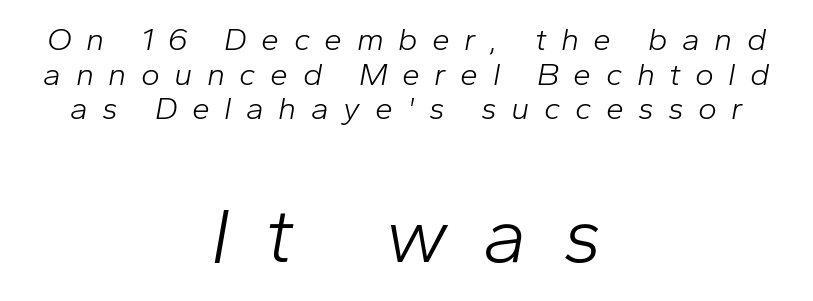
{"italic": "yes", "lean": "right", "slant_degrees": 10, "bold": "no", "weight": "light", "width": "normal", "stroke_contrast": "low", "x_height": "medium", "monospaced": "no", "underline": "no", "align": "center", "line_spacing": "tight", "line_spacing_ratio": 1.08, "letter_spacing": "wide", "letter_spacing_em": 0.45, "larger_block": "second", "size_ratio": 2.47, "glyph_px": 79}
